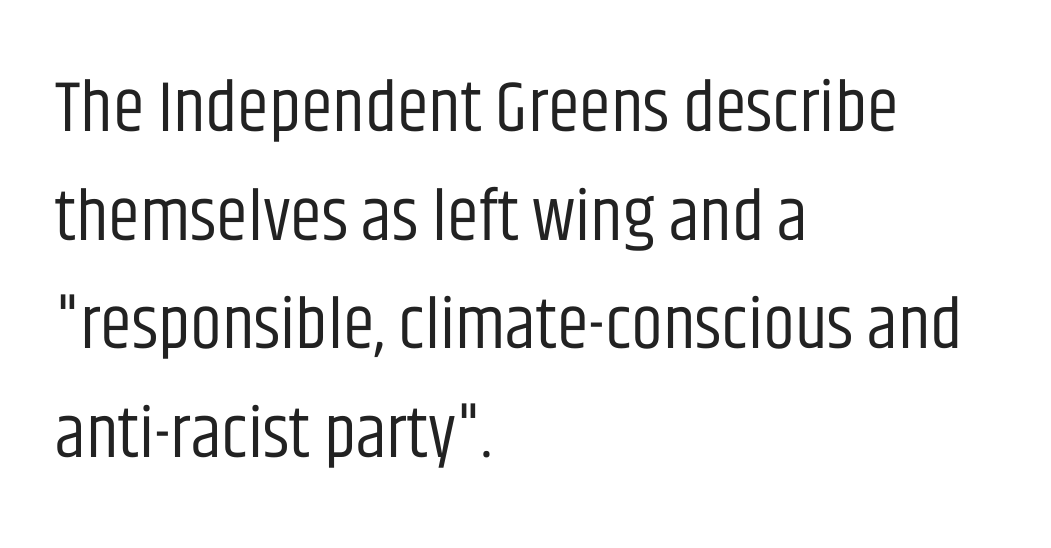
The image shows 72 px regular-weight, condensed sans-serif type, upright; set left-aligned, normal line spacing (1.51x), normal letter spacing, not underlined; low stroke contrast and a large x-height.
